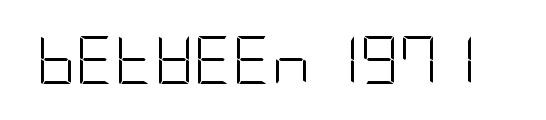
{"serif": "no", "italic": "no", "bold": "no", "weight": "light", "width": "condensed", "stroke_contrast": "low", "x_height": "large", "underline": "no", "letter_spacing": "normal", "letter_spacing_em": 0.0, "glyph_px": 48}
